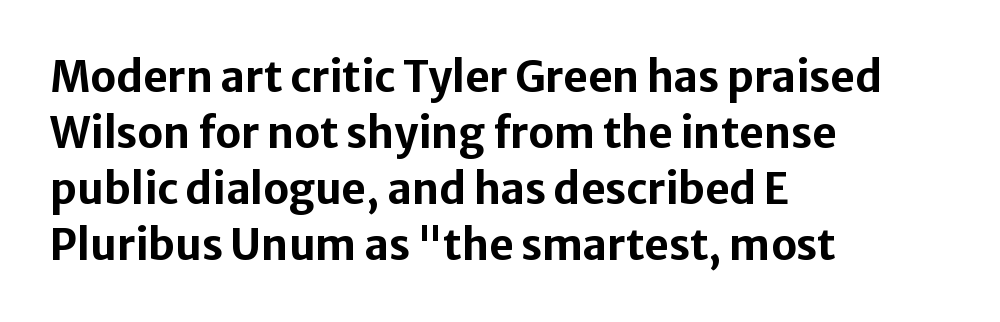
The image shows 42 px bold sans-serif type, upright; set left-aligned, normal line spacing (1.33x), normal letter spacing, not underlined; low stroke contrast and a medium x-height.
